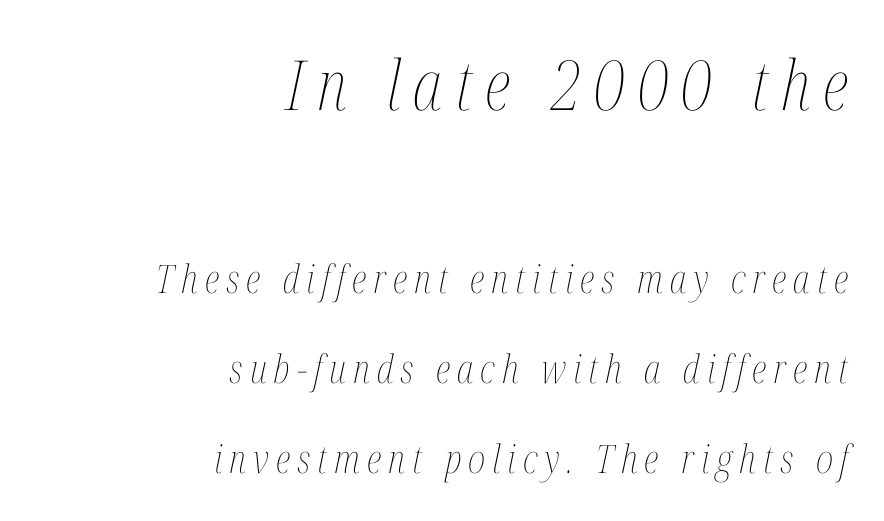
{"italic": "yes", "lean": "right", "slant_degrees": 12, "bold": "no", "weight": "thin", "width": "condensed", "stroke_contrast": "medium", "x_height": "medium", "monospaced": "no", "underline": "no", "align": "right", "line_spacing": "loose", "line_spacing_ratio": 2.31, "larger_block": "first", "size_ratio": 1.77, "glyph_px": 69}
